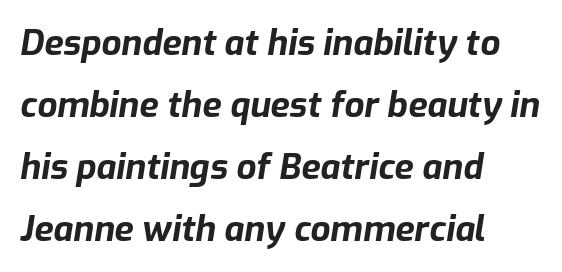
The image shows 35 px bold type, italic (leaning right); set left-aligned, line spacing 1.77x, normal letter spacing, not underlined; low stroke contrast and a medium x-height.
